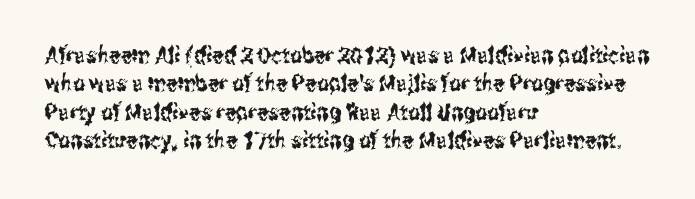
One-word summary of the alignment: left. These lines keep a tight, regular rhythm from letter to letter. Letters rest on an invisible, unmarked baseline. In terms of posture, this sample is upright.
